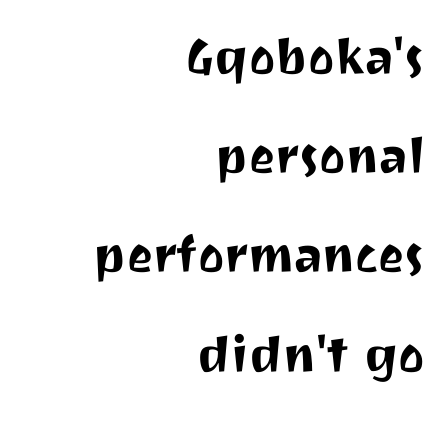
{"serif": "no", "italic": "no", "width": "normal", "stroke_contrast": "medium", "x_height": "medium", "monospaced": "no", "underline": "no", "align": "right", "line_spacing": "normal", "line_spacing_ratio": 1.6, "letter_spacing": "normal", "letter_spacing_em": 0.0, "glyph_px": 62}
